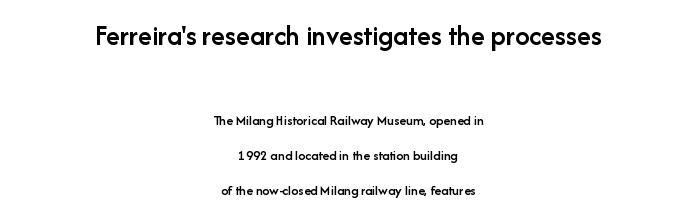
{"serif": "no", "italic": "no", "bold": "semi", "weight": "semibold", "width": "normal", "stroke_contrast": "low", "x_height": "medium", "monospaced": "no", "underline": "no", "align": "center", "line_spacing": "loose", "line_spacing_ratio": 2.49, "letter_spacing": "normal", "letter_spacing_em": 0.0, "larger_block": "first", "size_ratio": 2.07, "glyph_px": 29}
